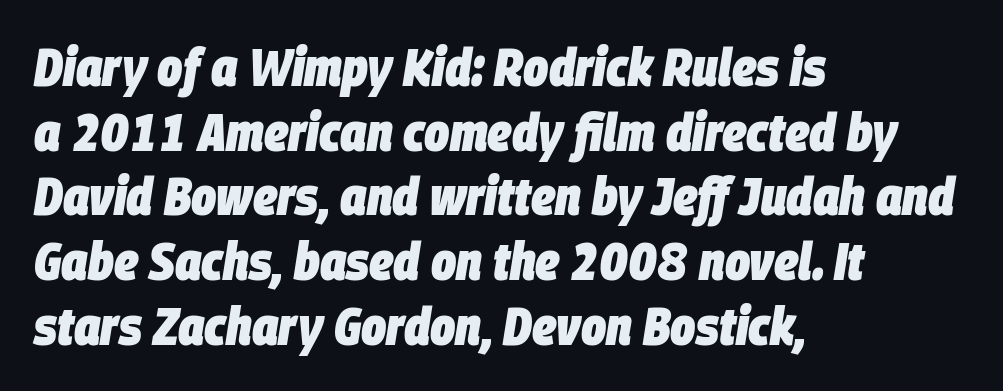
Q: Is the text bold? A: Yes.
Q: Is the text italic (slanted)? A: Yes, it leans right by about 9 degrees.
Q: Is the text underlined? A: No.
Q: How is the paragraph aligned? A: Left-aligned.
Q: Is the spacing between letters normal or unusually wide? A: Normal.
Q: Width (condensed, normal, or wide)? A: Condensed.
Q: Stroke contrast? A: Low.
Q: x-height? A: Large.
Q: Monospaced? A: No.
